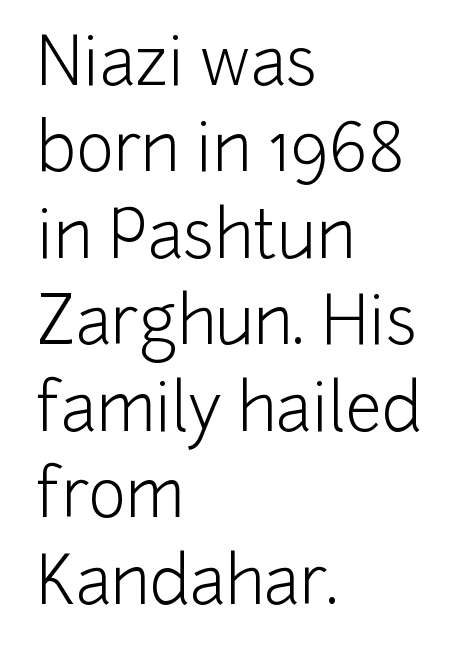
{"serif": "no", "italic": "no", "bold": "no", "weight": "light", "width": "normal", "stroke_contrast": "low", "x_height": "medium", "monospaced": "no", "underline": "no", "align": "left", "line_spacing": "normal", "line_spacing_ratio": 1.33, "letter_spacing": "normal", "letter_spacing_em": 0.0, "glyph_px": 65}
